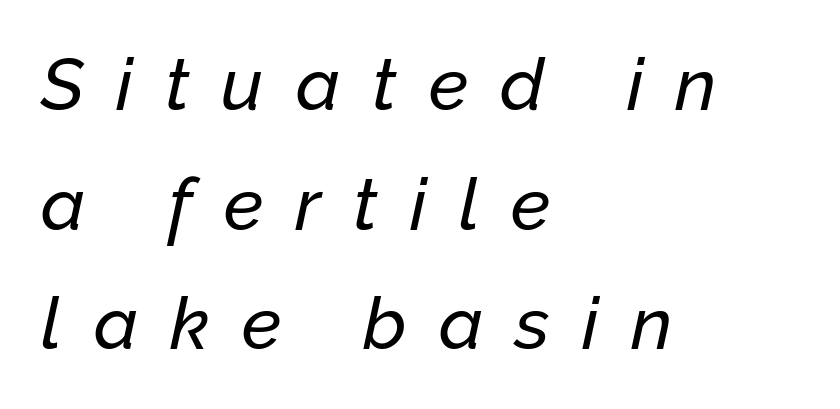
The image shows 73 px text type, italic (leaning right); set left-aligned, normal line spacing (1.64x), unusually wide letter spacing (+0.44 em), not underlined; low stroke contrast and a medium x-height.
